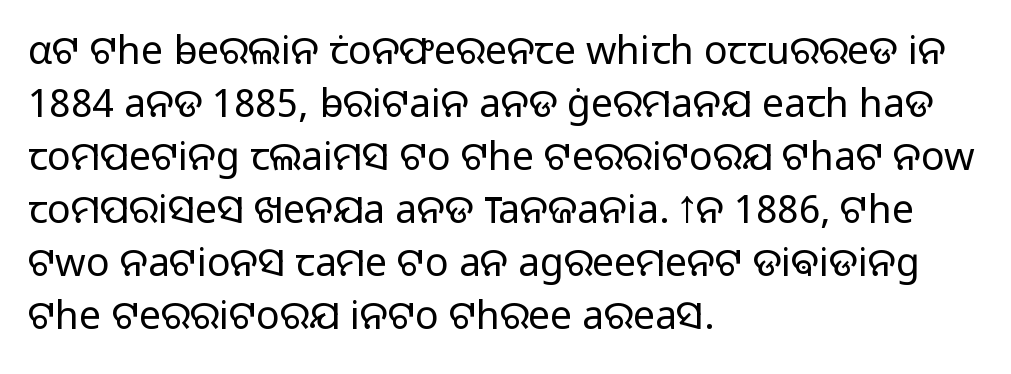
Q: Is the text bold? A: No.
Q: Is the text italic (slanted)? A: No, it is upright.
Q: Is the typeface a serif or a sans-serif typeface? A: Sans-serif.
Q: Is the text underlined? A: No.
Q: How is the paragraph aligned? A: Left-aligned.
Q: Is the spacing between letters normal or unusually wide? A: Normal.
Q: Is the spacing between lines tight, normal or loose? A: Normal.
Q: Width (condensed, normal, or wide)? A: Normal.
Q: Stroke contrast? A: Low.
Q: x-height? A: Medium.
Q: Monospaced? A: No.
